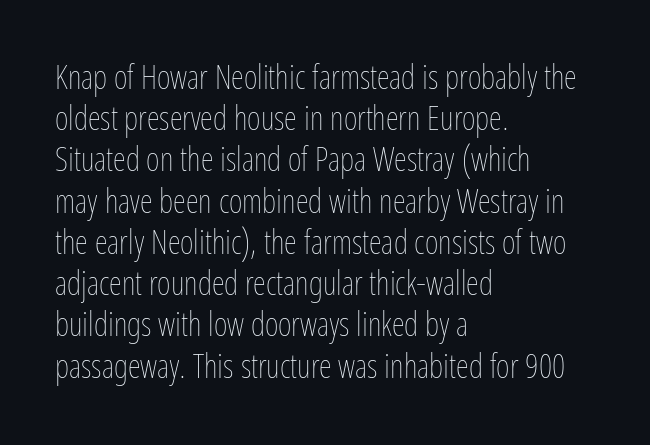
The image shows 33 px thin, condensed type, upright; set left-aligned, normal line spacing (1.25x), normal letter spacing, not underlined; low stroke contrast and a medium x-height.
